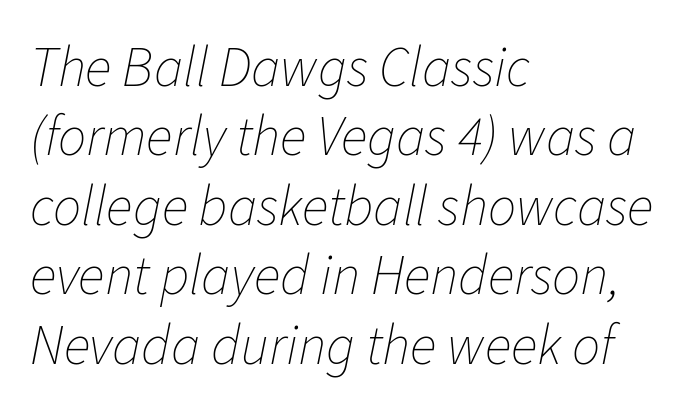
Q: Is the text bold? A: No.
Q: Is the text italic (slanted)? A: Yes, it leans right by about 11 degrees.
Q: Is the text underlined? A: No.
Q: How is the paragraph aligned? A: Left-aligned.
Q: Is the spacing between letters normal or unusually wide? A: Normal.
Q: Width (condensed, normal, or wide)? A: Normal.
Q: Stroke contrast? A: Low.
Q: x-height? A: Medium.
Q: Monospaced? A: No.
